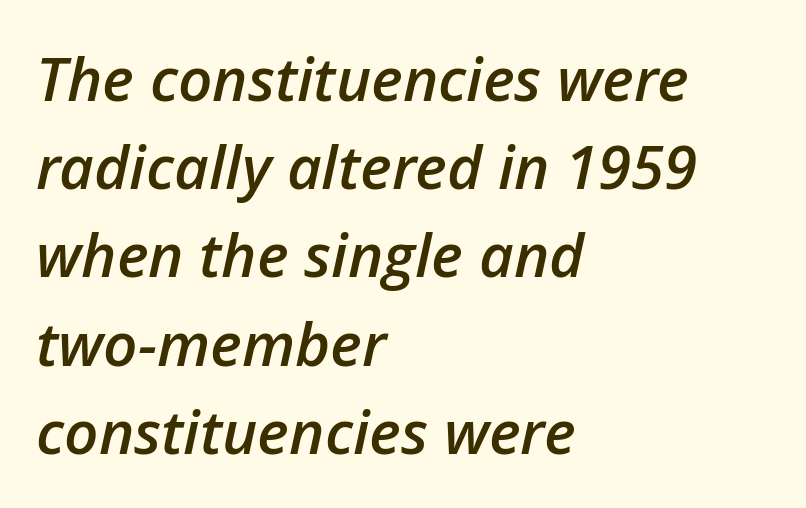
The rows are spaced the way most documents space them. A typesetter would call this proportional, since set widths differ per character. Leftover space on each line is placed entirely after the last word. The letters are semibold — heavier than regular but short of a full bold. The area under the type is left untouched. Characters are canted at an angle relative to the baseline's perpendicular.
